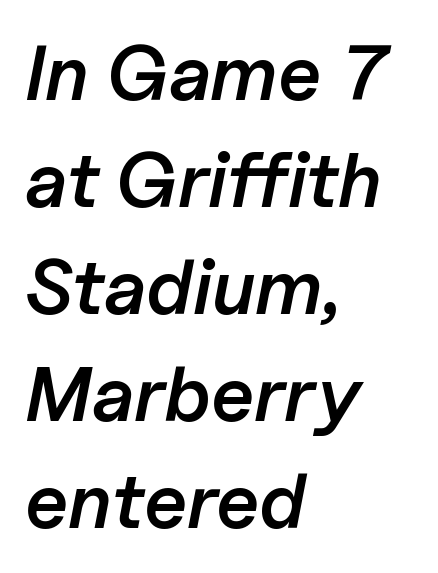
{"italic": "yes", "lean": "right", "slant_degrees": 11, "bold": "semi", "weight": "semibold", "width": "normal", "stroke_contrast": "low", "x_height": "medium", "monospaced": "no", "underline": "no", "align": "left", "line_spacing": "normal", "line_spacing_ratio": 1.39, "letter_spacing": "normal", "letter_spacing_em": 0.0, "glyph_px": 77}
